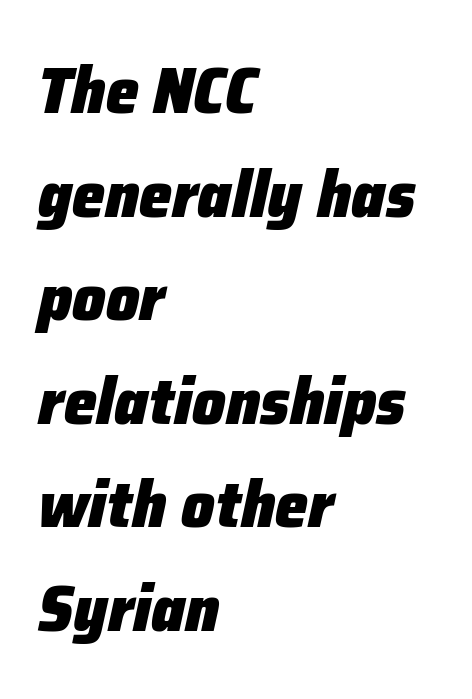
Words float on clear page, feet unadorned. Successive baselines arrive at the customary interval. Spacing between characters is what you'd get straight out of the box. Each letter keeps its own natural width here, so spacing adapts to shape. Bold? Absolutely — the strokes are thick and heavy.
